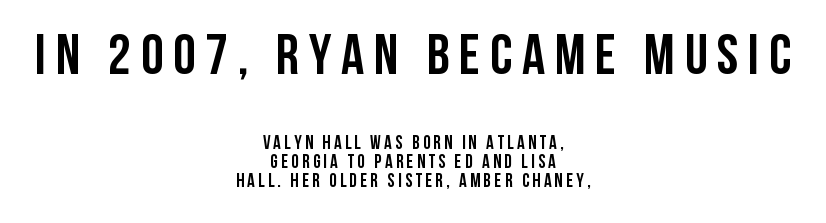
{"serif": "no", "italic": "no", "bold": "yes", "weight": "semibold", "width": "condensed", "stroke_contrast": "low", "x_height": "large", "monospaced": "no", "underline": "no", "align": "center", "line_spacing": "tight", "line_spacing_ratio": 1.0, "larger_block": "first", "size_ratio": 3.0, "glyph_px": 57}
